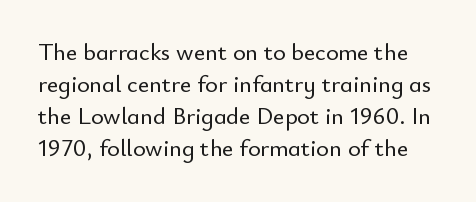
Does the leading feel generous? No, just average. It's the straight-up-and-down kind of type. Look at the tracking — it's just the regular setting, nothing added. Decoration check: the copy has no underline.
